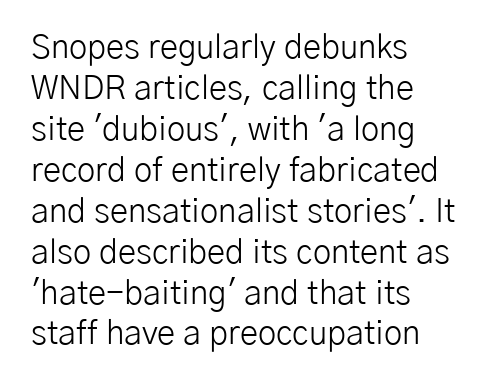
{"serif": "no", "italic": "no", "bold": "no", "weight": "light", "width": "normal", "stroke_contrast": "low", "x_height": "medium", "monospaced": "no", "underline": "no", "align": "left", "line_spacing_ratio": 1.24, "letter_spacing": "normal", "letter_spacing_em": 0.0, "glyph_px": 33}
